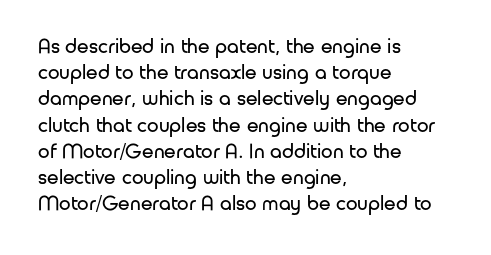
Does extra space separate the letters? No, they use regular spacing. Layout note: lines flush left. The area under the type is left untouched. This reads as an unemphasized weight, regular at the heaviest. This is roman type, the default non-slanted kind. Vertical spacing — default.
